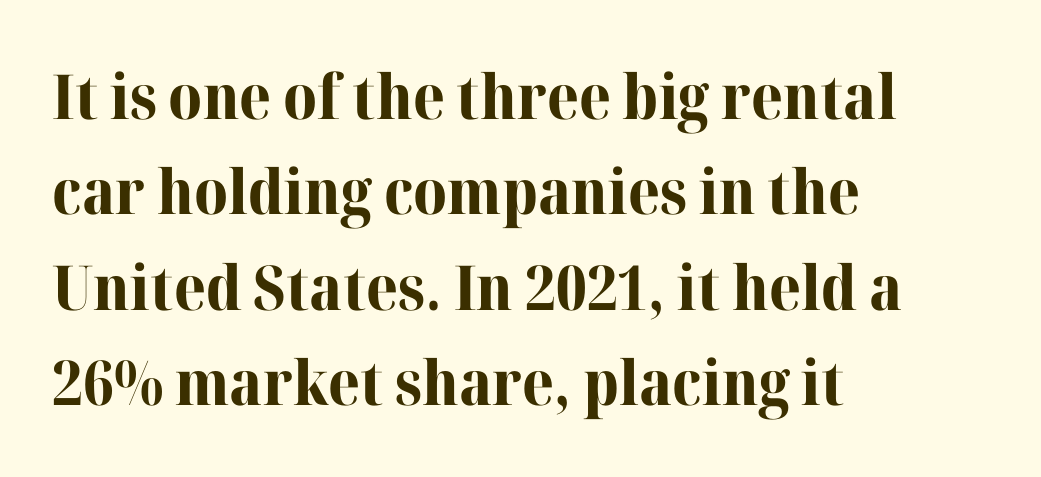
Notice how thick the strokes are: this is what a full bold looks like. Here the glyphs are tracked normally, forming tight word shapes. These lines are set flush left with a ragged right edge. These lines were composed using upright roman letters.
